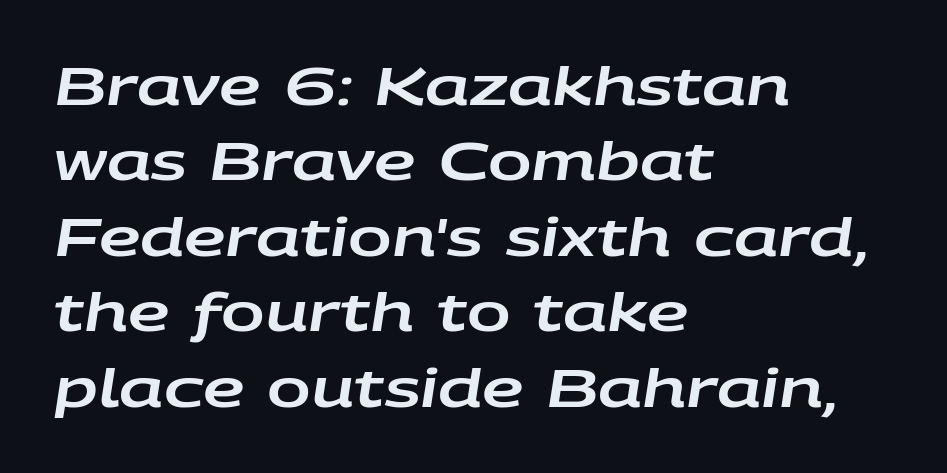
There is no visible air inserted between adjacent glyphs. This sample is left-justified, so line endings fall wherever the words run out. Type without underlining. A typesetter would mark this as italic.
